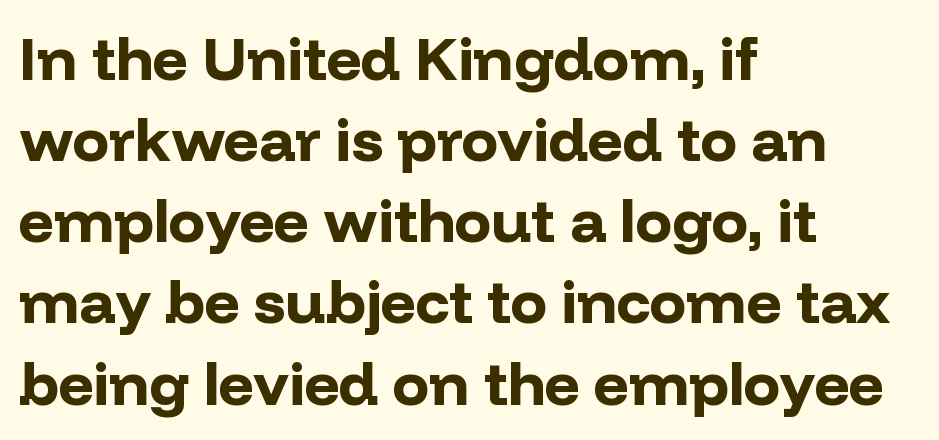
Q: Is the text bold? A: Yes.
Q: Is the text italic (slanted)? A: No, it is upright.
Q: Is the typeface a serif or a sans-serif typeface? A: Sans-serif.
Q: Is the text underlined? A: No.
Q: How is the paragraph aligned? A: Left-aligned.
Q: Is the spacing between letters normal or unusually wide? A: Normal.
Q: Is the spacing between lines tight, normal or loose? A: Normal.
Q: Width (condensed, normal, or wide)? A: Normal.
Q: Stroke contrast? A: Low.
Q: x-height? A: Medium.
Q: Monospaced? A: No.
